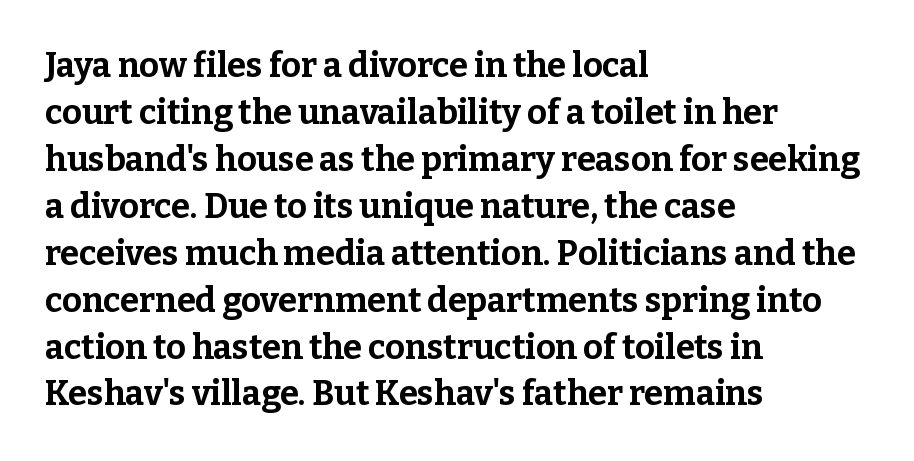
Q: Is the text bold? A: Yes.
Q: Is the text italic (slanted)? A: No, it is upright.
Q: Is the typeface a serif or a sans-serif typeface? A: Serif.
Q: Is the text underlined? A: No.
Q: How is the paragraph aligned? A: Left-aligned.
Q: Is the spacing between letters normal or unusually wide? A: Normal.
Q: Is the spacing between lines tight, normal or loose? A: Normal.
Q: Width (condensed, normal, or wide)? A: Normal.
Q: Stroke contrast? A: Low.
Q: x-height? A: Medium.
Q: Monospaced? A: No.
